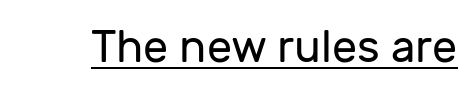
The designer went with a sans here, leaving each stem footless. Look at the tracking — it's just the regular setting, nothing added. Every word sits above its own underline. Here the designer chose a conventional face with non-uniform glyph widths. Nope, not italic — everything's standing straight. Stems here are at most as thick as an everyday book face.
